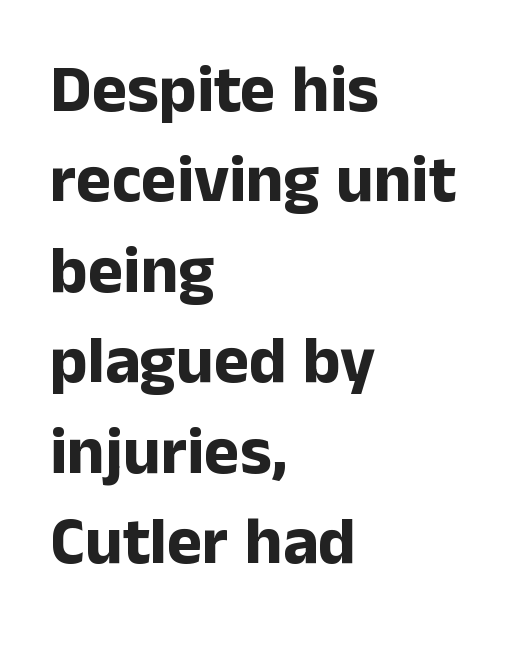
{"serif": "no", "italic": "no", "bold": "yes", "weight": "bold", "width": "normal", "stroke_contrast": "low", "x_height": "medium", "monospaced": "no", "underline": "no", "align": "left", "line_spacing": "normal", "line_spacing_ratio": 1.35, "letter_spacing": "normal", "letter_spacing_em": 0.0, "glyph_px": 67}
